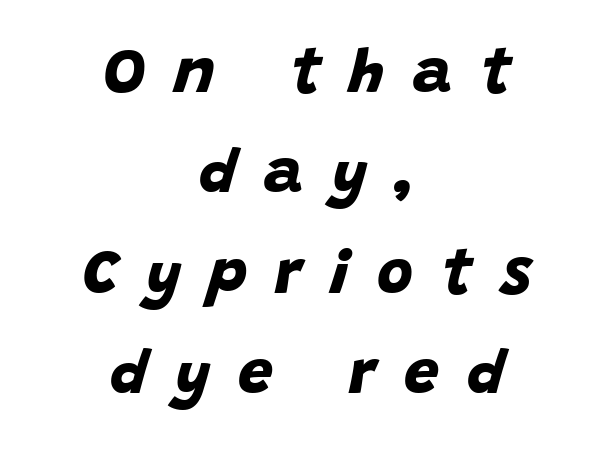
The image shows 62 px bold sans-serif type; set centered, normal line spacing (1.62x), unusually wide letter spacing (+0.46 em), not underlined; low stroke contrast and a large x-height.
